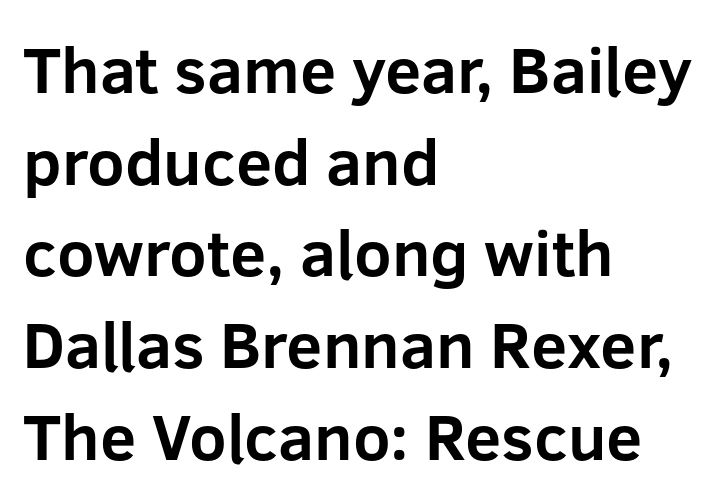
Q: Is the text bold? A: Yes.
Q: Is the text italic (slanted)? A: No, it is upright.
Q: Is the typeface a serif or a sans-serif typeface? A: Sans-serif.
Q: Is the text underlined? A: No.
Q: How is the paragraph aligned? A: Left-aligned.
Q: Is the spacing between letters normal or unusually wide? A: Normal.
Q: Is the spacing between lines tight, normal or loose? A: Normal.
Q: Width (condensed, normal, or wide)? A: Normal.
Q: Stroke contrast? A: Low.
Q: x-height? A: Medium.
Q: Monospaced? A: No.
